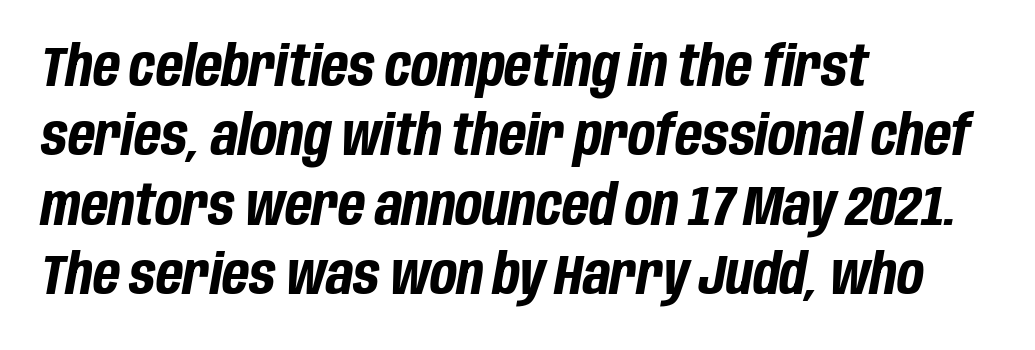
The typesetting leans heavy: a genuine bold. Default kerning and tracking; the words read as compact shapes. Reading down the block, your eye returns to a fixed left position each line. The face used here has a pronounced slope to its letters. You could not count columns in this text — the font is proportionally spaced. Plain, unruled lines of type.
